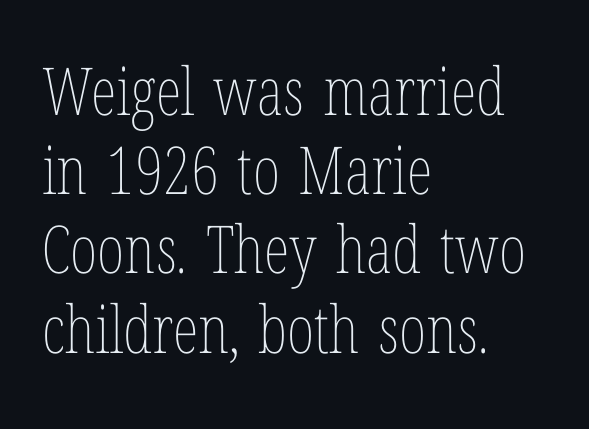
{"italic": "no", "bold": "no", "weight": "thin", "width": "condensed", "stroke_contrast": "low", "x_height": "medium", "monospaced": "no", "underline": "no", "align": "left", "line_spacing_ratio": 1.2, "letter_spacing": "normal", "letter_spacing_em": 0.0, "glyph_px": 66}
